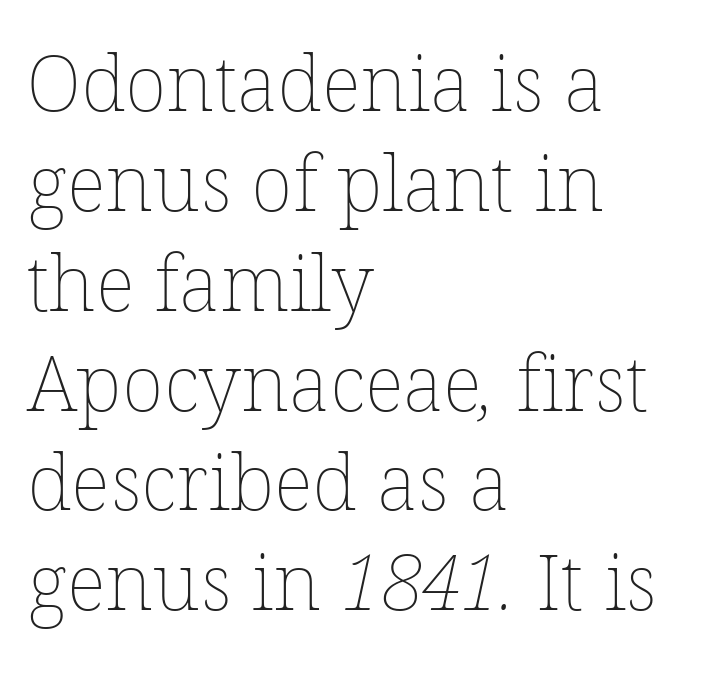
Q: Is the text bold? A: No.
Q: Is the text underlined? A: No.
Q: How is the paragraph aligned? A: Left-aligned.
Q: Is the spacing between letters normal or unusually wide? A: Normal.
Q: Is the spacing between lines tight, normal or loose? A: Normal.
Q: Width (condensed, normal, or wide)? A: Normal.
Q: Stroke contrast? A: Low.
Q: x-height? A: Medium.
Q: Monospaced? A: No.
